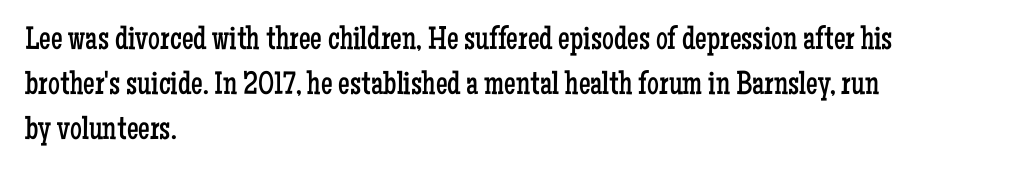
The image shows 33 px regular-weight, condensed serif type, upright; set left-aligned, normal line spacing (1.37x), normal letter spacing, not underlined; low stroke contrast and a medium x-height.
